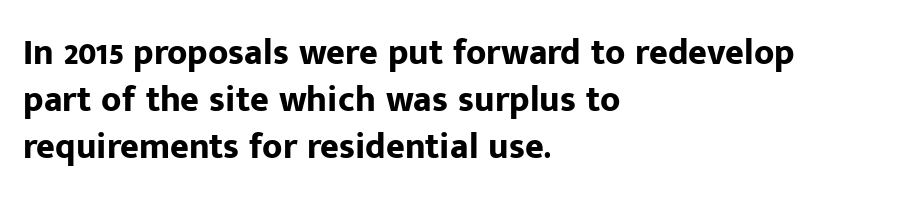
This sample uses plain, unmodified letter spacing. The paragraph shown leans on its left margin. The rendering shows plain stroke endings on the letterforms — a sans-serif design. Lines of text with bare space underneath. What weight is shown? A full bold with thick strokes. The rows are spaced the way most documents space them.
